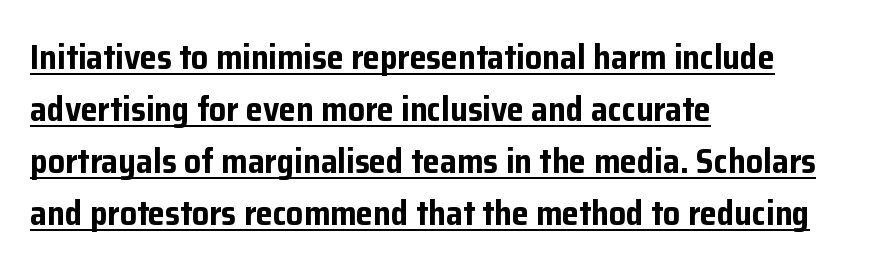
Q: Is the text bold? A: Yes.
Q: Is the text italic (slanted)? A: No, it is upright.
Q: Is the typeface a serif or a sans-serif typeface? A: Sans-serif.
Q: Is the text underlined? A: Yes.
Q: How is the paragraph aligned? A: Left-aligned.
Q: Is the spacing between letters normal or unusually wide? A: Normal.
Q: Is the spacing between lines tight, normal or loose? A: Normal.
Q: Width (condensed, normal, or wide)? A: Normal.
Q: Stroke contrast? A: Low.
Q: x-height? A: Medium.
Q: Monospaced? A: No.
